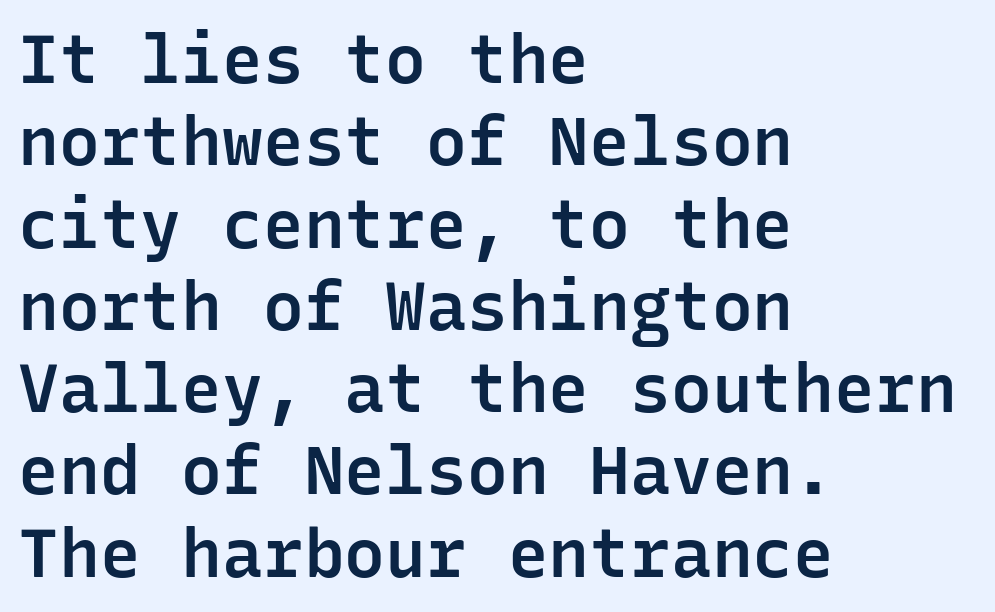
The image shows 68 px semibold sans-serif type, upright, monospaced; set left-aligned, line spacing 1.21x, normal letter spacing, not underlined; low stroke contrast and a medium x-height.
